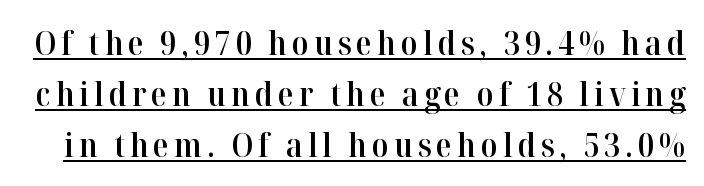
The image shows 33 px semibold serif type, upright; set normal line spacing (1.54x), underlined; high stroke contrast and a medium x-height.
